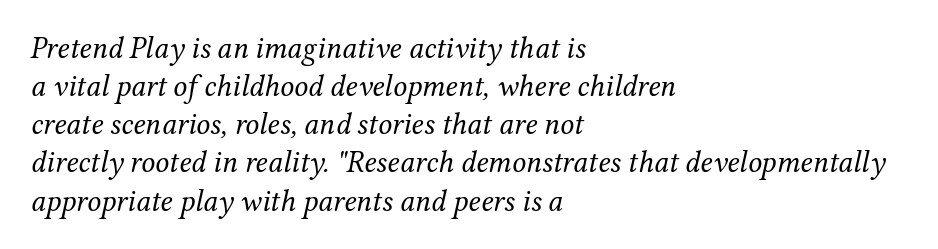
{"serif": "yes", "italic": "yes", "lean": "right", "slant_degrees": 12, "bold": "no", "weight": "regular", "width": "normal", "stroke_contrast": "medium", "x_height": "medium", "monospaced": "no", "underline": "no", "align": "left", "line_spacing_ratio": 1.23, "letter_spacing": "normal", "letter_spacing_em": 0.0, "glyph_px": 31}
